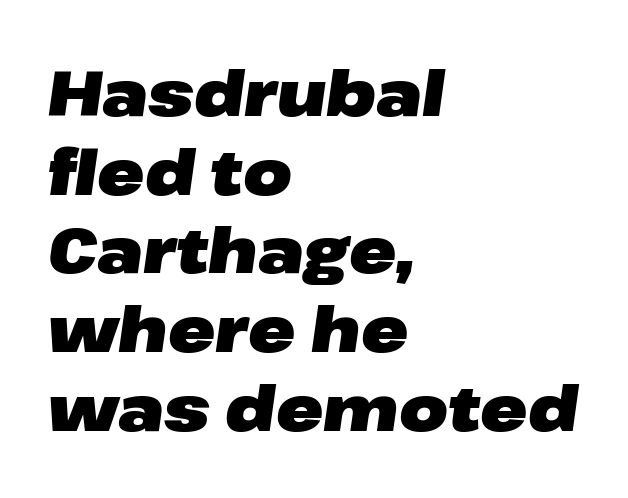
The image shows 63 px heavy, wide type, italic (leaning right); set left-aligned, normal line spacing (1.25x), normal letter spacing, not underlined; low stroke contrast and a medium x-height.
